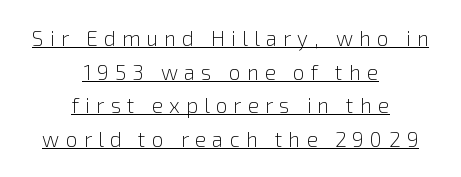
Q: Is the text bold? A: No.
Q: Is the text italic (slanted)? A: No, it is upright.
Q: Is the text underlined? A: Yes.
Q: How is the paragraph aligned? A: Centered.
Q: Is the spacing between letters normal or unusually wide? A: Unusually wide.
Q: Is the spacing between lines tight, normal or loose? A: Normal.
